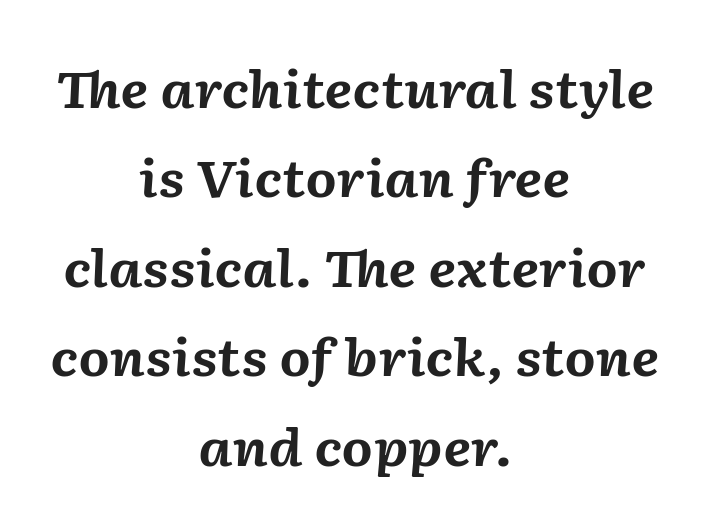
The image shows 50 px bold type, italic (leaning right); set centered, line spacing 1.79x, normal letter spacing, not underlined; medium stroke contrast and a medium x-height.
